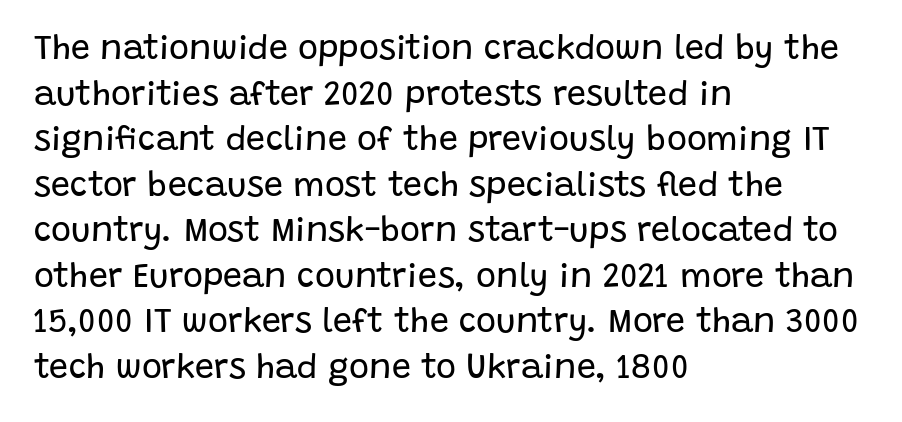
{"serif": "no", "italic": "no", "bold": "no", "weight": "regular", "width": "normal", "stroke_contrast": "low", "x_height": "large", "monospaced": "no", "underline": "no", "align": "left", "line_spacing": "normal", "line_spacing_ratio": 1.34, "letter_spacing": "normal", "letter_spacing_em": 0.0, "glyph_px": 34}
